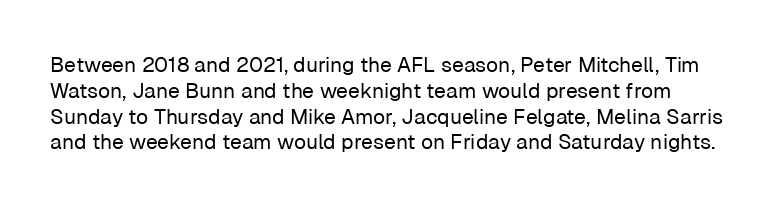
{"italic": "no", "bold": "no", "underline": "no", "line_spacing_ratio": 1.23, "letter_spacing": "normal", "letter_spacing_em": 0.0, "glyph_px": 21}
